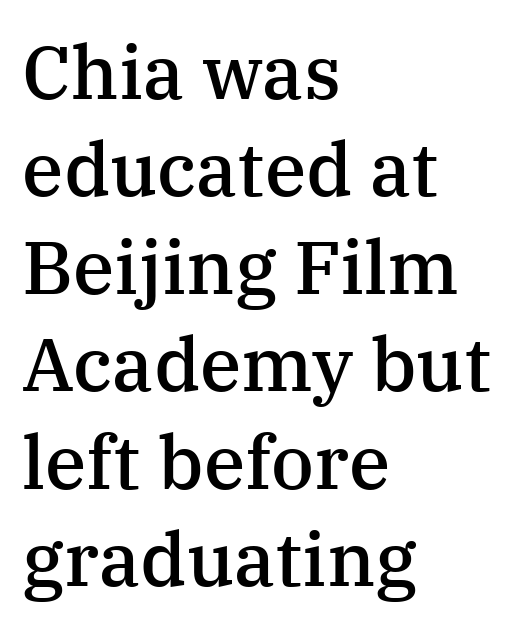
The area under the type is left untouched. A typesetter would call this leading conventional body-copy spacing. Students, note that the glyphs here touch the page at normal intervals. The rendering uses natural spacing where letterforms have individual widths.
